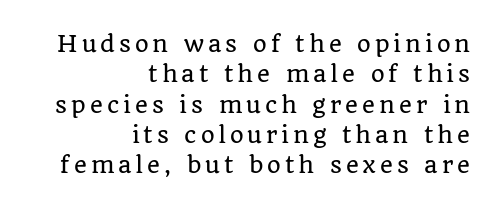
The image shows 22 px text type, upright; set right-aligned, normal line spacing (1.38x), not underlined.
